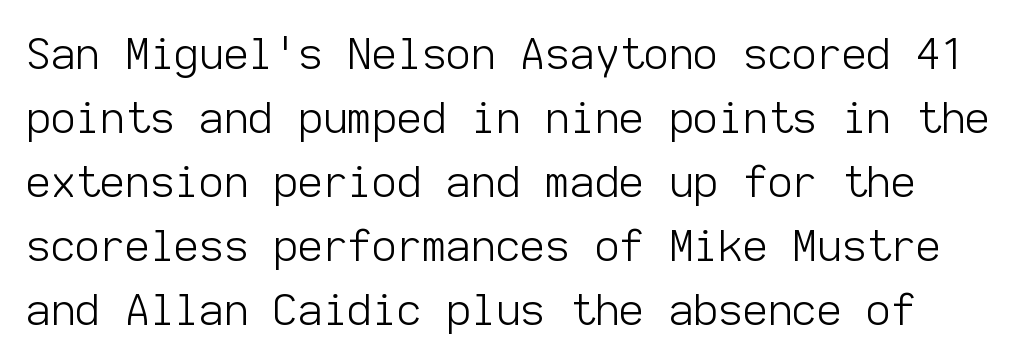
{"serif": "no", "italic": "no", "bold": "no", "weight": "light", "width": "normal", "stroke_contrast": "low", "x_height": "medium", "monospaced": "yes", "underline": "no", "line_spacing": "normal", "line_spacing_ratio": 1.49, "letter_spacing": "normal", "letter_spacing_em": 0.0, "glyph_px": 43}
